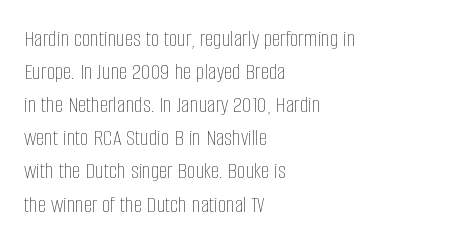
{"italic": "no", "bold": "no", "underline": "no", "align": "left", "line_spacing": "normal", "line_spacing_ratio": 1.38, "letter_spacing": "normal", "letter_spacing_em": 0.0, "glyph_px": 24}
